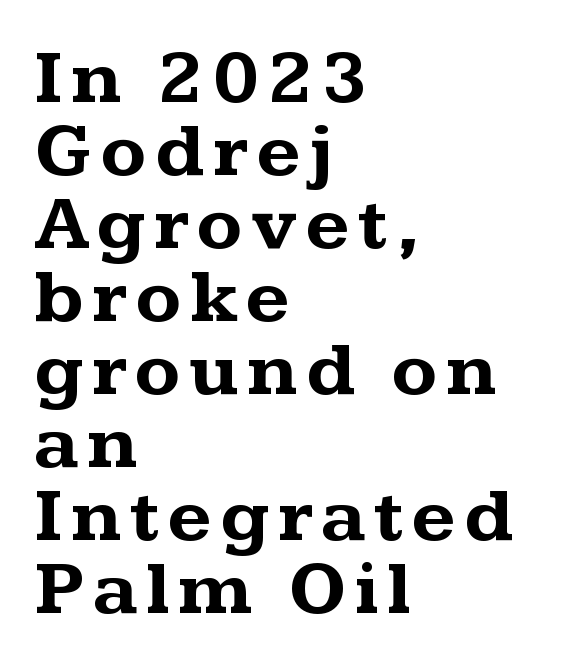
{"serif": "yes", "italic": "no", "bold": "yes", "weight": "bold", "width": "wide", "stroke_contrast": "medium", "x_height": "medium", "monospaced": "no", "underline": "no", "align": "left", "line_spacing": "tight", "line_spacing_ratio": 0.96, "glyph_px": 76}
